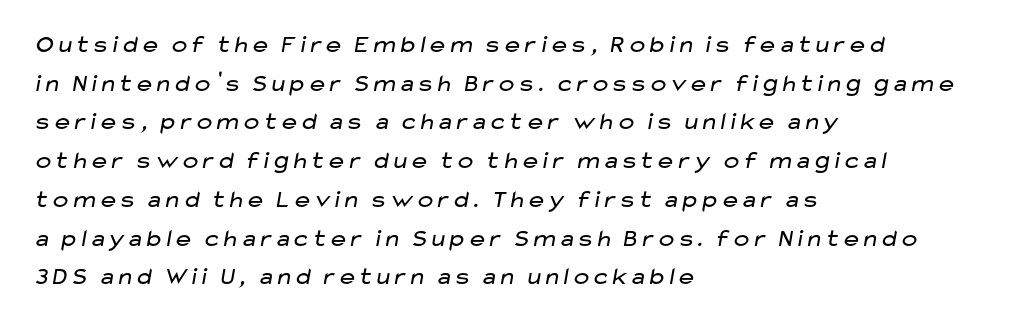
Q: Is the text bold? A: No.
Q: Is the text underlined? A: No.
Q: How is the paragraph aligned? A: Left-aligned.
Q: Is the spacing between letters normal or unusually wide? A: Normal.
Q: Is the spacing between lines tight, normal or loose? A: Normal.
